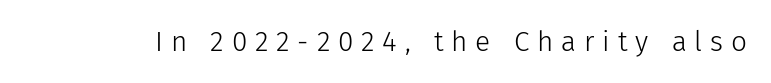
The image shows 28 px light sans-serif type, upright; set unusually wide letter spacing (+0.28 em), not underlined; low stroke contrast and a medium x-height.
